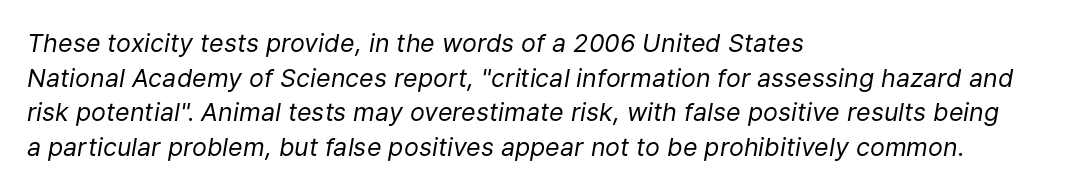
Would a proofreader flag this as italicized? Yes. No extra ink here — the face is not bold. The letterforms sit shoulder to shoulder at normal distance. Normally led — the rows are evenly, conventionally spaced. Decoration check: the copy has no underline.
